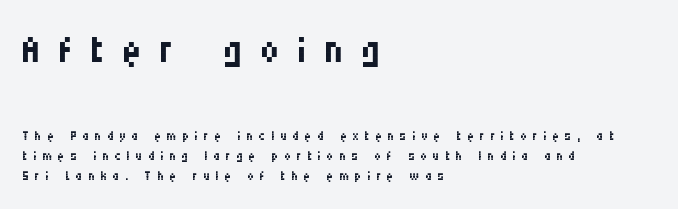
The image shows 54 px regular-weight, condensed sans-serif type, upright; set left-aligned, tight line spacing (1.12x), unusually wide letter spacing (+0.32 em), not underlined; the first (top) block is 3.0x larger; medium stroke contrast and a large x-height.
